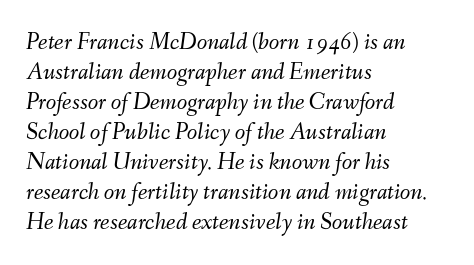
The image shows 24 px text type, italic (leaning right); set left-aligned, normal line spacing (1.25x), normal letter spacing, not underlined.
